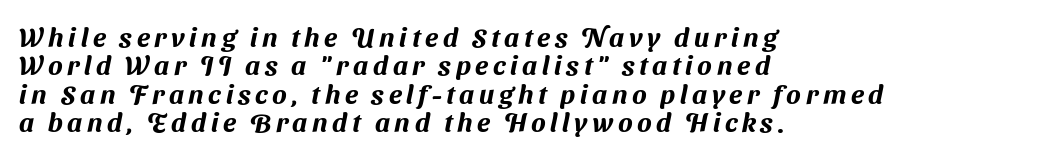
Q: Is the text underlined? A: No.
Q: How is the paragraph aligned? A: Left-aligned.
Q: Is the spacing between lines tight, normal or loose? A: Tight.
